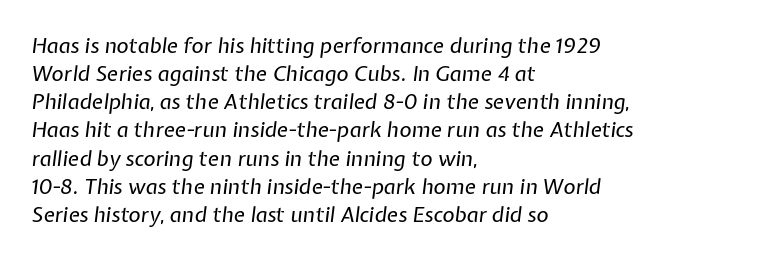
Q: Is the text bold? A: No.
Q: Is the text italic (slanted)? A: Yes, it leans right by about 7 degrees.
Q: Is the text underlined? A: No.
Q: How is the paragraph aligned? A: Left-aligned.
Q: Is the spacing between letters normal or unusually wide? A: Normal.
Q: Is the spacing between lines tight, normal or loose? A: Normal.
